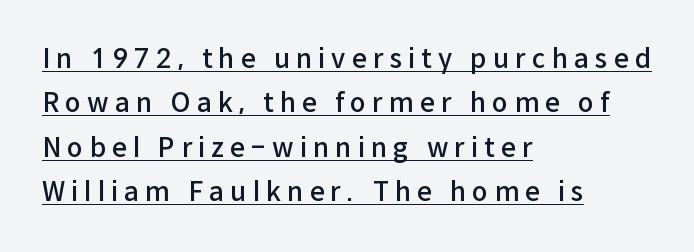
In CSS terms this would be text-align: left. Summary of weight: moderately heavy, a semibold. Ascenders rise straight up at ninety degrees. You could only call the tracking loose — the letters float apart. The rendered words wear a rule along their underside.
